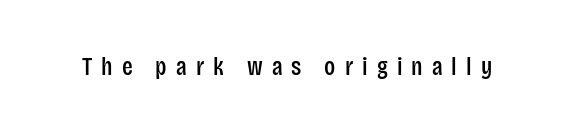
{"italic": "no", "underline": "no", "letter_spacing": "wide", "letter_spacing_em": 0.36, "glyph_px": 25}
